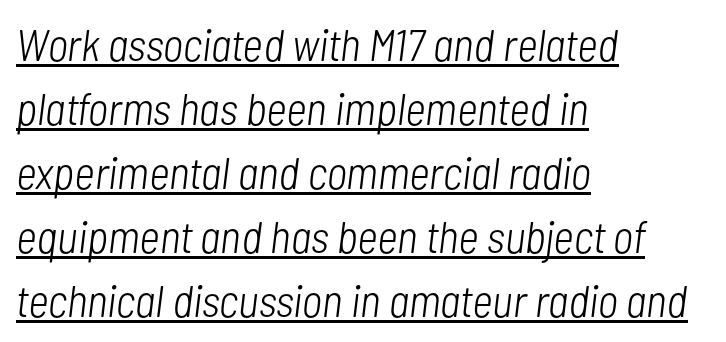
Horizontal alignment here is leftward, the default for most running prose. Italic: yes, the glyphs are oblique. Caption: face not bold, strokes unweighted. The face used here is proportionally spaced, like ordinary book or web type.
